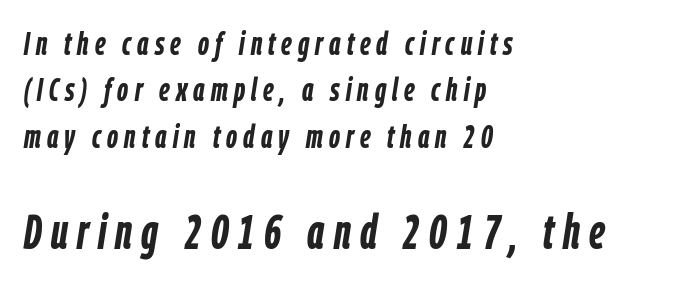
Q: Is the text bold? A: Yes.
Q: Is the text italic (slanted)? A: Yes, it leans right by about 9 degrees.
Q: Is the text underlined? A: No.
Q: How is the paragraph aligned? A: Left-aligned.
Q: Is the spacing between lines tight, normal or loose? A: Normal.
Q: Which block of text is set in a larger size, the first (top) or the second (bottom)? A: The second (bottom) one.
Q: Width (condensed, normal, or wide)? A: Condensed.
Q: Stroke contrast? A: Low.
Q: x-height? A: Medium.
Q: Monospaced? A: No.
